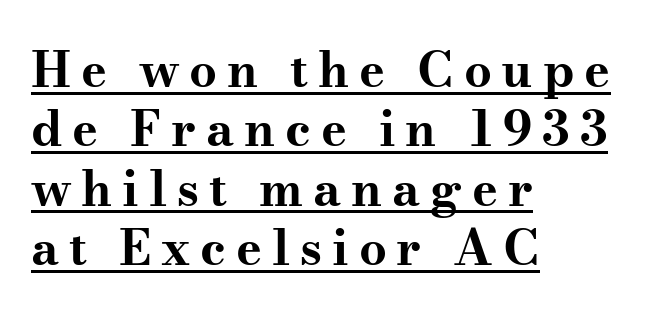
{"serif": "yes", "italic": "no", "bold": "yes", "weight": "bold", "width": "wide", "stroke_contrast": "medium", "x_height": "small", "monospaced": "no", "underline": "yes", "align": "left", "line_spacing_ratio": 1.21, "letter_spacing": "wide", "letter_spacing_em": 0.2, "glyph_px": 49}
